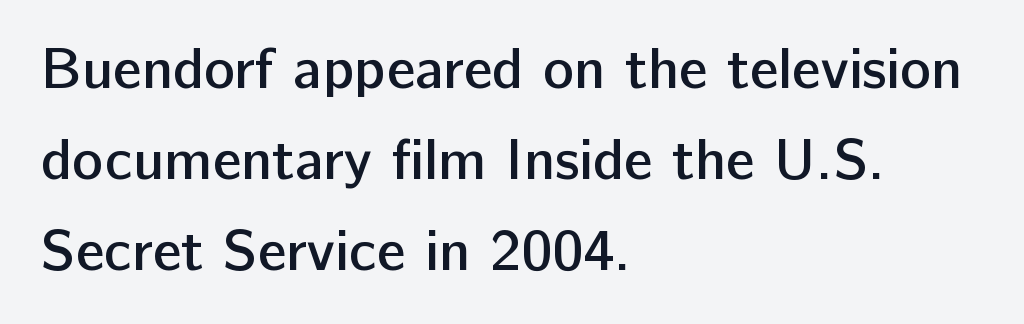
Q: Is the text bold? A: Semi-bold.
Q: Is the text italic (slanted)? A: No, it is upright.
Q: Is the typeface a serif or a sans-serif typeface? A: Sans-serif.
Q: Is the text underlined? A: No.
Q: How is the paragraph aligned? A: Left-aligned.
Q: Is the spacing between letters normal or unusually wide? A: Normal.
Q: Is the spacing between lines tight, normal or loose? A: Normal.
Q: Width (condensed, normal, or wide)? A: Normal.
Q: Stroke contrast? A: Low.
Q: x-height? A: Medium.
Q: Monospaced? A: No.
